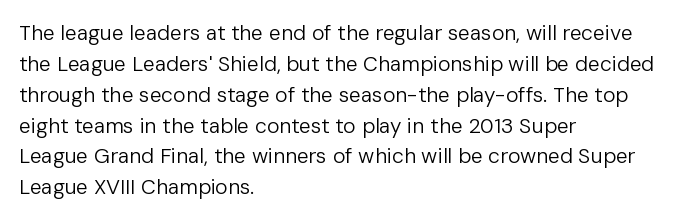
{"italic": "no", "bold": "no", "underline": "no", "align": "left", "line_spacing": "normal", "line_spacing_ratio": 1.47, "letter_spacing": "normal", "letter_spacing_em": 0.0, "glyph_px": 21}
